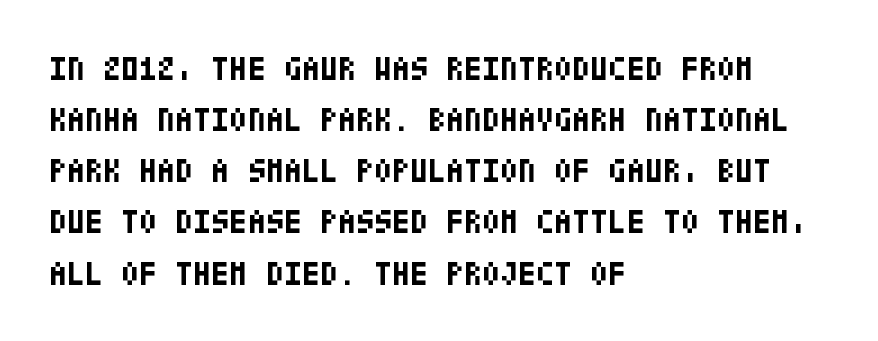
The image shows 33 px bold, condensed sans-serif type, upright; set left-aligned, normal line spacing (1.55x), normal letter spacing, not underlined; low stroke contrast and a large x-height.
